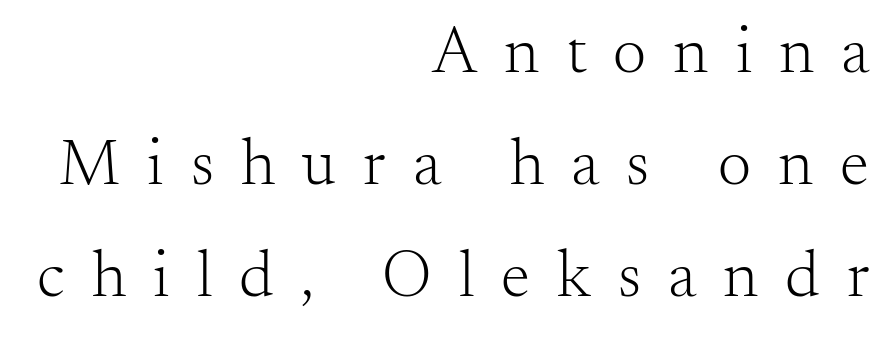
{"serif": "yes", "italic": "no", "bold": "no", "weight": "light", "width": "normal", "stroke_contrast": "medium", "x_height": "small", "monospaced": "no", "underline": "no", "align": "right", "line_spacing": "normal", "line_spacing_ratio": 1.7, "letter_spacing": "wide", "letter_spacing_em": 0.41, "glyph_px": 66}
